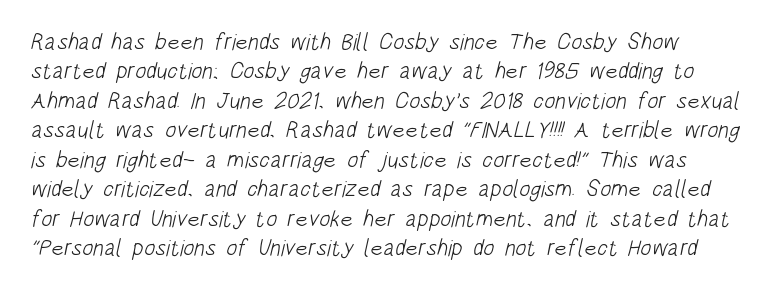
These glyphs show unthickened strokes, regular width or finer. Descenders are the only things crossing below the line. Nothing unusual about the tracking: characters are spaced as the font intends. Leading: standard.
